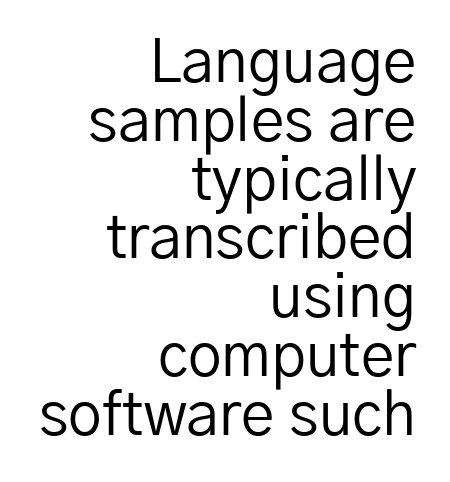
{"serif": "no", "italic": "no", "bold": "no", "weight": "regular", "width": "normal", "stroke_contrast": "low", "x_height": "medium", "monospaced": "no", "underline": "no", "align": "right", "line_spacing": "tight", "line_spacing_ratio": 0.98, "letter_spacing": "normal", "letter_spacing_em": 0.0, "glyph_px": 60}
